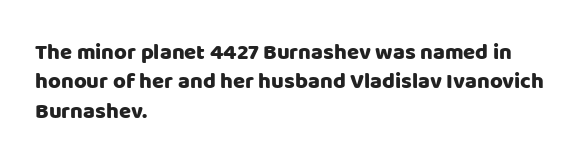
Q: Is the text italic (slanted)? A: No, it is upright.
Q: Is the text underlined? A: No.
Q: How is the paragraph aligned? A: Left-aligned.
Q: Is the spacing between letters normal or unusually wide? A: Normal.
Q: Is the spacing between lines tight, normal or loose? A: Normal.
